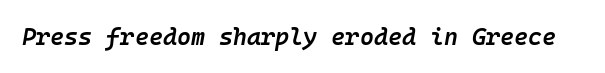
Q: Is the text bold? A: Semi-bold.
Q: Is the text italic (slanted)? A: Yes, it leans right by about 10 degrees.
Q: Is the text underlined? A: No.
Q: Is the spacing between letters normal or unusually wide? A: Normal.
